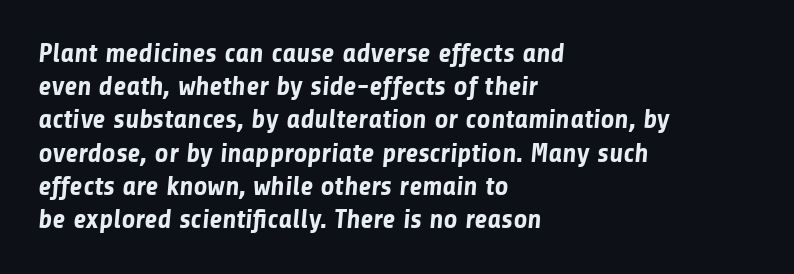
{"bold": "yes", "underline": "no", "align": "left", "line_spacing_ratio": 1.23, "letter_spacing": "normal", "letter_spacing_em": 0.0, "glyph_px": 27}
